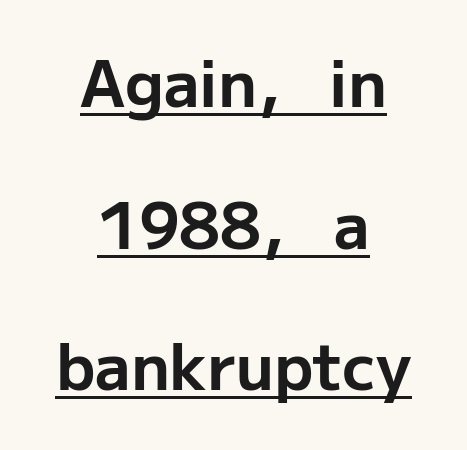
{"serif": "no", "italic": "no", "bold": "yes", "weight": "bold", "width": "normal", "stroke_contrast": "low", "x_height": "medium", "monospaced": "no", "underline": "yes", "align": "center", "line_spacing": "loose", "line_spacing_ratio": 2.25, "letter_spacing": "normal", "letter_spacing_em": 0.0, "glyph_px": 63}
